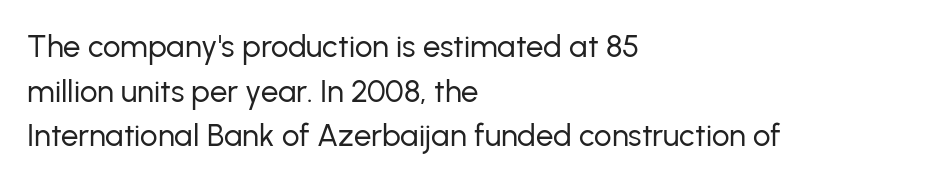
Nobody drew a line under any word here. The face used here is a sans, in the tradition of grotesques and geometrics. Notice how the stems are strictly vertical — no italics here. No extra tracking has been applied to these lines. Whoever set this chose a conventional vertical rhythm.
